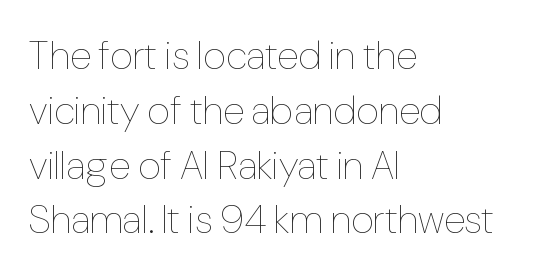
Q: Is the text bold? A: No.
Q: Is the text italic (slanted)? A: No, it is upright.
Q: Is the text underlined? A: No.
Q: How is the paragraph aligned? A: Left-aligned.
Q: Is the spacing between letters normal or unusually wide? A: Normal.
Q: Is the spacing between lines tight, normal or loose? A: Normal.
Q: Width (condensed, normal, or wide)? A: Condensed.
Q: Stroke contrast? A: Low.
Q: x-height? A: Medium.
Q: Monospaced? A: No.
